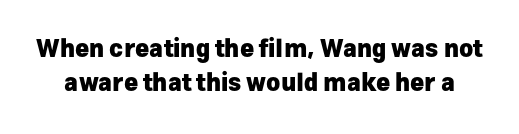
What stands out about the letter spacing? Nothing — it is the standard amount. The rendering uses a bold face; every stroke is thick and dark. How would I describe the line gaps? Plain and ordinary. It's the straight-up-and-down kind of type. Descenders are the only things crossing below the line.
